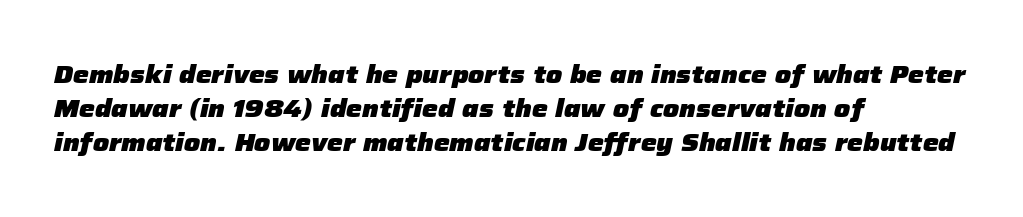
Q: Is the text bold? A: Yes.
Q: Is the text italic (slanted)? A: Yes, it leans right by about 12 degrees.
Q: Is the text underlined? A: No.
Q: How is the paragraph aligned? A: Left-aligned.
Q: Is the spacing between letters normal or unusually wide? A: Normal.
Q: Is the spacing between lines tight, normal or loose? A: Normal.
